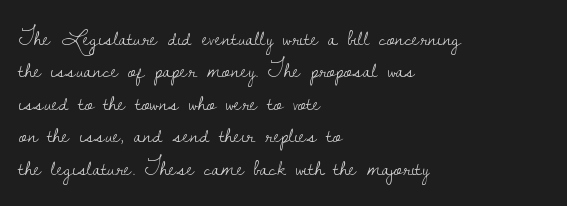
The image shows 23 px text type; set left-aligned, normal line spacing (1.41x), normal letter spacing, not underlined.
